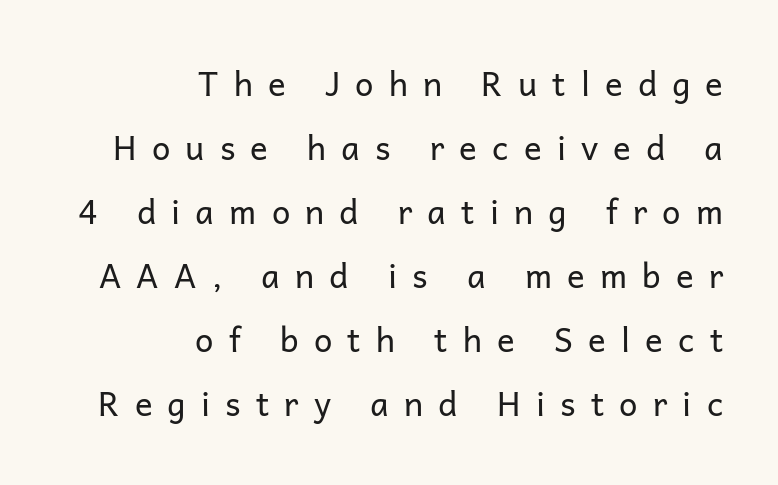
The image shows 33 px regular-weight sans-serif type, upright; set right-aligned, loose line spacing (1.94x), unusually wide letter spacing (+0.46 em), not underlined; low stroke contrast and a medium x-height.
